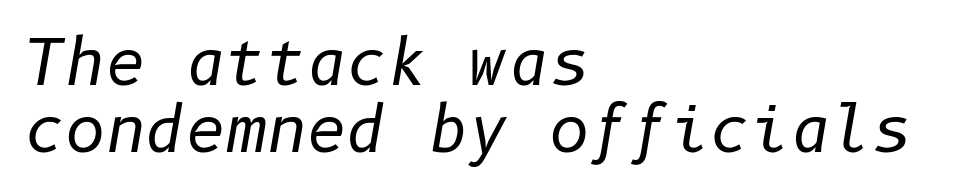
The typesetting does not lean heavy: it is not bold. There's an unmistakable incline to the writing here. Students, note that the glyphs here touch the page at normal intervals. Vertical spacing — tight.
